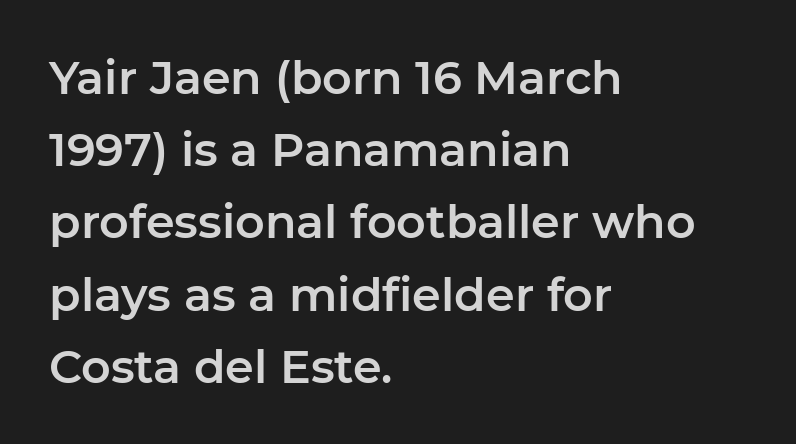
Q: Is the text italic (slanted)? A: No, it is upright.
Q: Is the typeface a serif or a sans-serif typeface? A: Sans-serif.
Q: Is the text underlined? A: No.
Q: How is the paragraph aligned? A: Left-aligned.
Q: Is the spacing between letters normal or unusually wide? A: Normal.
Q: Is the spacing between lines tight, normal or loose? A: Normal.
Q: Width (condensed, normal, or wide)? A: Normal.
Q: Stroke contrast? A: Low.
Q: x-height? A: Medium.
Q: Monospaced? A: No.
